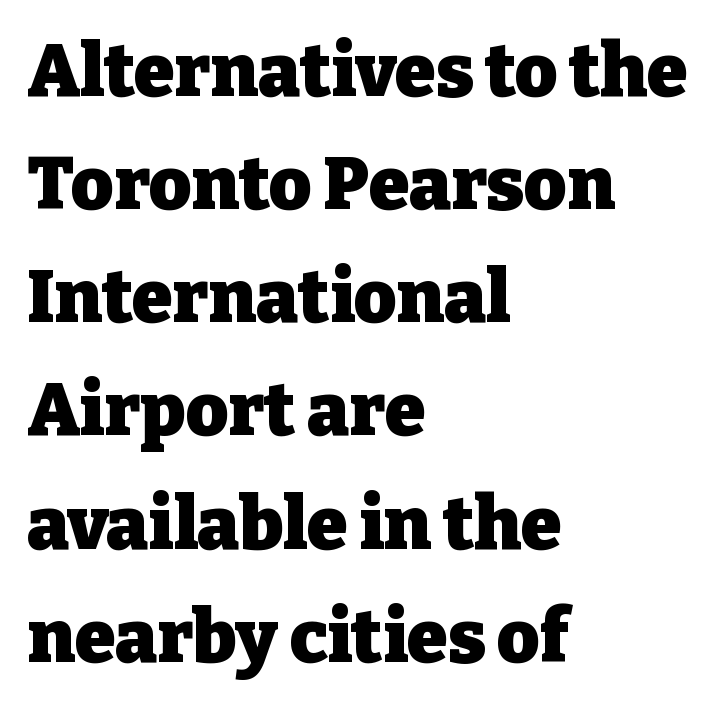
Q: Is the text bold? A: Yes.
Q: Is the text italic (slanted)? A: No, it is upright.
Q: Is the typeface a serif or a sans-serif typeface? A: Serif.
Q: Is the text underlined? A: No.
Q: How is the paragraph aligned? A: Left-aligned.
Q: Is the spacing between letters normal or unusually wide? A: Normal.
Q: Is the spacing between lines tight, normal or loose? A: Normal.
Q: Width (condensed, normal, or wide)? A: Normal.
Q: Stroke contrast? A: Low.
Q: x-height? A: Medium.
Q: Monospaced? A: No.
